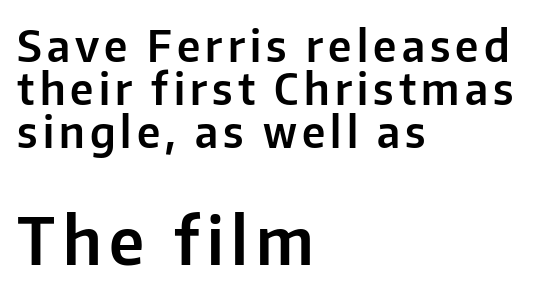
The text block is weighted toward the left margin, trailing off unevenly rightward. Very little white space separates one row of letters from the next. You can tell from the bare stems that sans-serif type was used. Looks like regular typesetting: each glyph gets only the width it needs. The composition opens small and finishes big.
